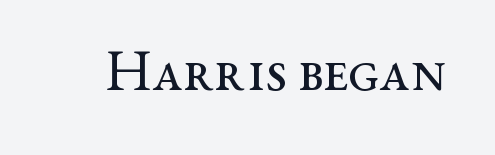
{"serif": "yes", "italic": "no", "bold": "no", "weight": "regular", "width": "wide", "stroke_contrast": "medium", "x_height": "medium", "monospaced": "no", "underline": "no", "letter_spacing": "normal", "letter_spacing_em": 0.0, "glyph_px": 58}
